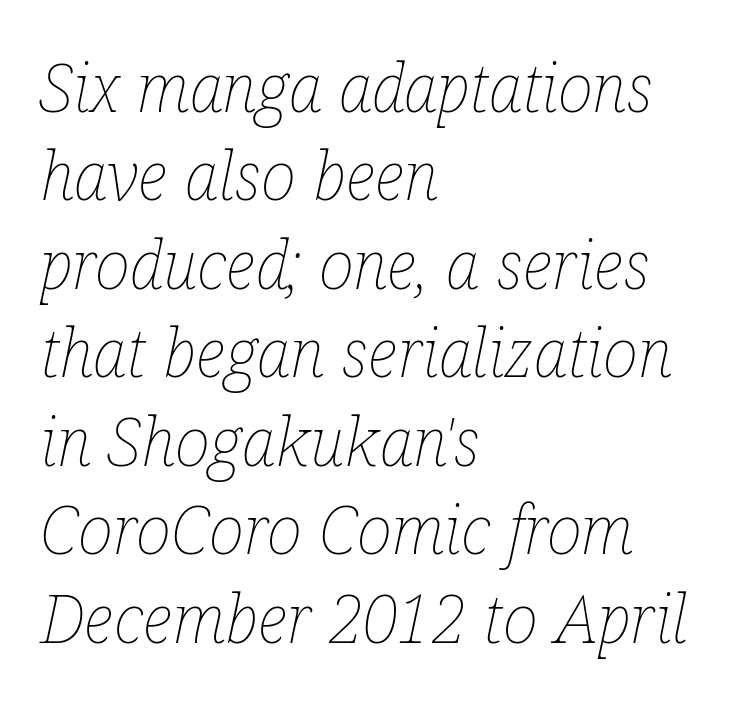
{"italic": "yes", "lean": "right", "slant_degrees": 12, "bold": "no", "weight": "thin", "width": "condensed", "stroke_contrast": "low", "x_height": "medium", "monospaced": "no", "underline": "no", "align": "left", "line_spacing": "normal", "line_spacing_ratio": 1.32, "letter_spacing": "normal", "letter_spacing_em": 0.0, "glyph_px": 67}
